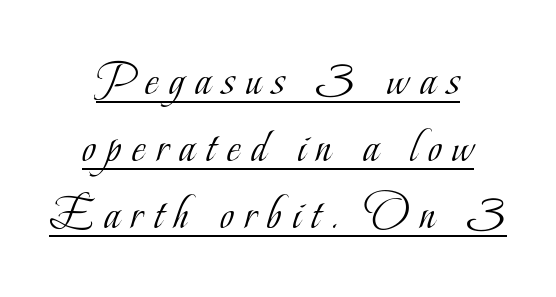
The image shows 47 px light, condensed serif type; set centered, normal line spacing (1.43x), unusually wide letter spacing (+0.24 em), underlined; low stroke contrast and a small x-height.
